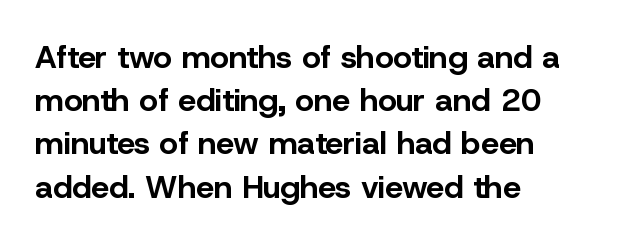
{"serif": "no", "italic": "no", "bold": "yes", "weight": "bold", "width": "normal", "stroke_contrast": "low", "x_height": "medium", "monospaced": "no", "underline": "no", "align": "left", "line_spacing": "normal", "line_spacing_ratio": 1.35, "letter_spacing": "normal", "letter_spacing_em": 0.0, "glyph_px": 32}
